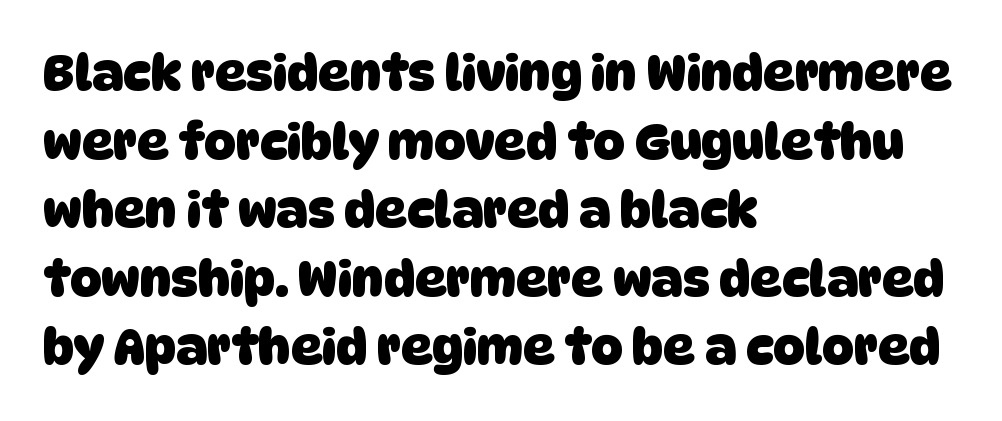
The line texture is even and compact thanks to regular tracking. The rows are spaced the way most documents space them. Looks like regular typesetting: each glyph gets only the width it needs. Check where the strokes stop: nothing finishes them off — pure sans. A full-strength bold gives these letters their thick strokes.
